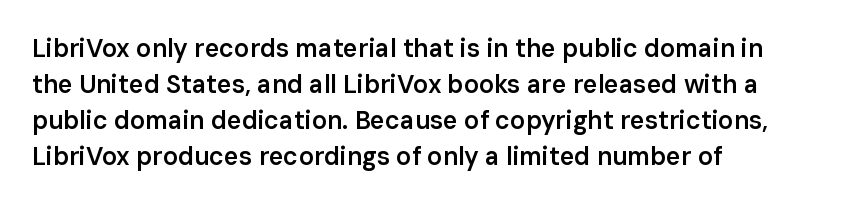
Q: Is the text bold? A: Semi-bold.
Q: Is the text italic (slanted)? A: No, it is upright.
Q: Is the text underlined? A: No.
Q: How is the paragraph aligned? A: Left-aligned.
Q: Is the spacing between letters normal or unusually wide? A: Normal.
Q: Is the spacing between lines tight, normal or loose? A: Normal.
